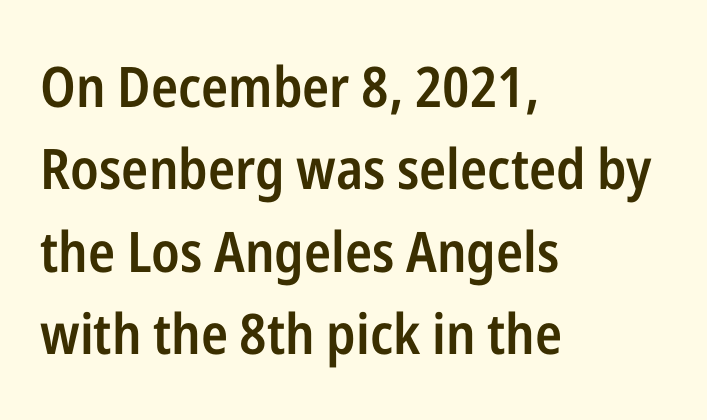
{"serif": "no", "italic": "no", "bold": "semi", "weight": "semibold", "width": "condensed", "stroke_contrast": "low", "x_height": "medium", "monospaced": "no", "underline": "no", "align": "left", "line_spacing": "normal", "line_spacing_ratio": 1.47, "letter_spacing": "normal", "letter_spacing_em": 0.0, "glyph_px": 56}
